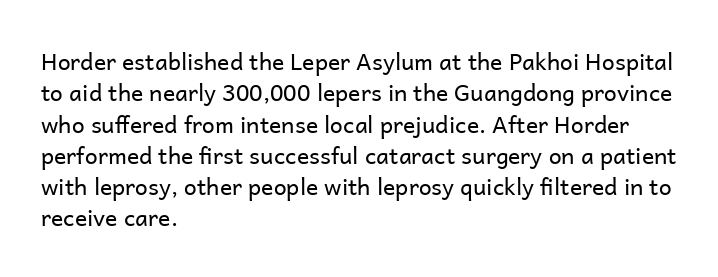
One glance says typical: line gaps are just what's usual. What stands out about the letter spacing? Nothing — it is the standard amount. This reads as an unemphasized weight, regular at the heaviest. The text block is weighted toward the left margin, trailing off unevenly rightward. Descender tails drop into unmarked territory. The specimen reads as upright at a glance.
